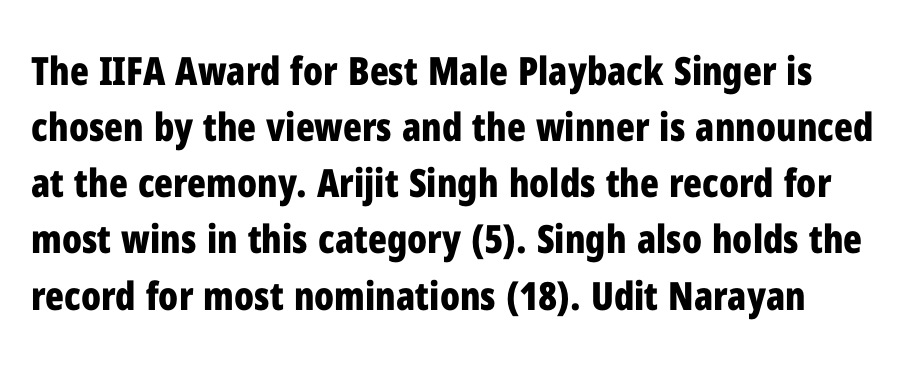
The image shows 39 px bold, condensed sans-serif type, upright; set normal line spacing (1.44x), normal letter spacing, not underlined; low stroke contrast and a medium x-height.
